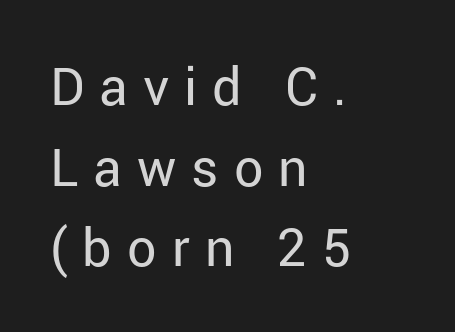
Q: Is the text bold? A: No.
Q: Is the text italic (slanted)? A: No, it is upright.
Q: Is the typeface a serif or a sans-serif typeface? A: Sans-serif.
Q: Is the text underlined? A: No.
Q: How is the paragraph aligned? A: Left-aligned.
Q: Is the spacing between letters normal or unusually wide? A: Unusually wide.
Q: Is the spacing between lines tight, normal or loose? A: Normal.
Q: Width (condensed, normal, or wide)? A: Normal.
Q: Stroke contrast? A: Low.
Q: x-height? A: Medium.
Q: Monospaced? A: No.
